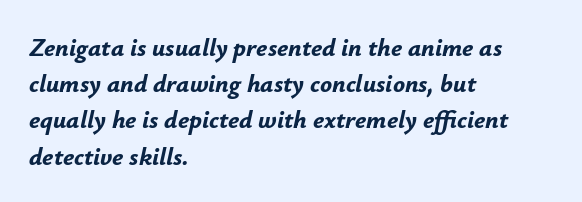
This sample keeps an unexceptional amount of space between lines. Glyph-to-glyph distance matches everyday printed text. The strokes are fattened all the way to bold. Designer's note — italics engaged. Just letters on the line, the space beneath them empty.
